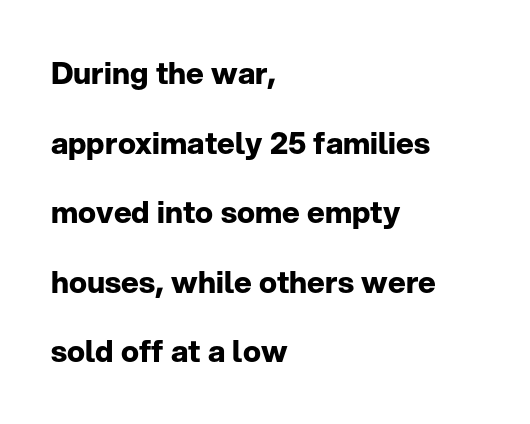
{"serif": "no", "italic": "no", "bold": "yes", "weight": "bold", "width": "normal", "stroke_contrast": "low", "x_height": "medium", "monospaced": "no", "underline": "no", "align": "left", "line_spacing": "loose", "line_spacing_ratio": 2.32, "letter_spacing": "normal", "letter_spacing_em": 0.0, "glyph_px": 30}
